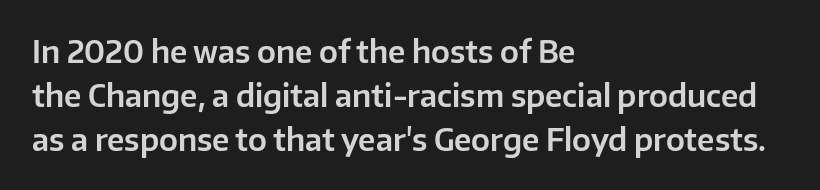
{"serif": "no", "italic": "no", "width": "normal", "stroke_contrast": "low", "x_height": "medium", "monospaced": "no", "underline": "no", "align": "left", "line_spacing": "normal", "line_spacing_ratio": 1.46, "letter_spacing": "normal", "letter_spacing_em": 0.0, "glyph_px": 30}
